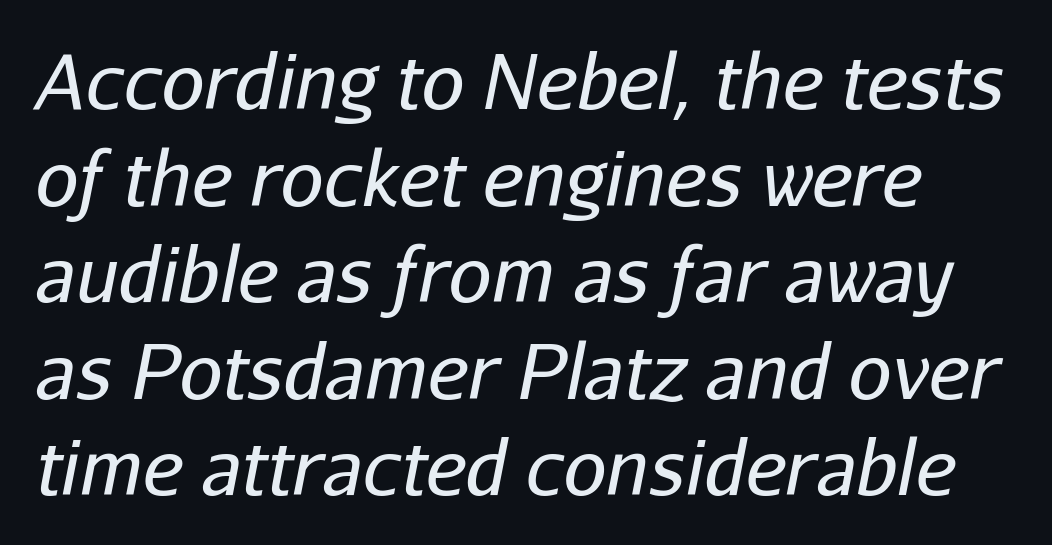
Q: Is the text bold? A: No.
Q: Is the text italic (slanted)? A: Yes, it leans right by about 11 degrees.
Q: Is the text underlined? A: No.
Q: How is the paragraph aligned? A: Left-aligned.
Q: Is the spacing between letters normal or unusually wide? A: Normal.
Q: Is the spacing between lines tight, normal or loose? A: Normal.
Q: Width (condensed, normal, or wide)? A: Normal.
Q: Stroke contrast? A: Low.
Q: x-height? A: Medium.
Q: Monospaced? A: No.
